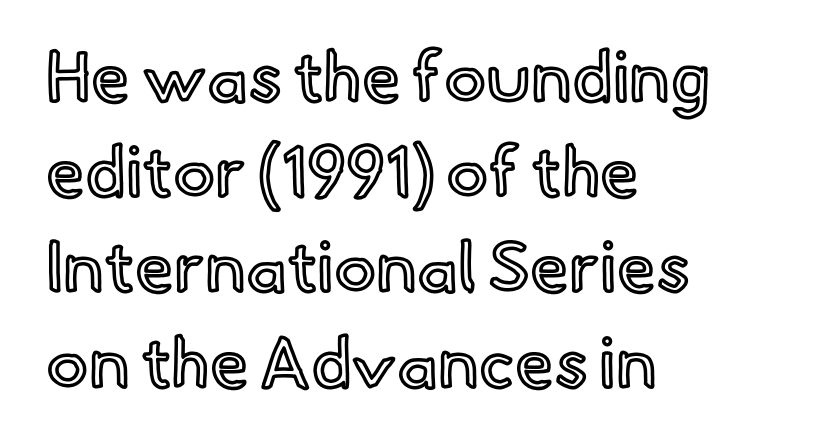
The image shows 70 px text type, upright; set left-aligned, normal line spacing (1.36x), normal letter spacing, not underlined; a small x-height.
